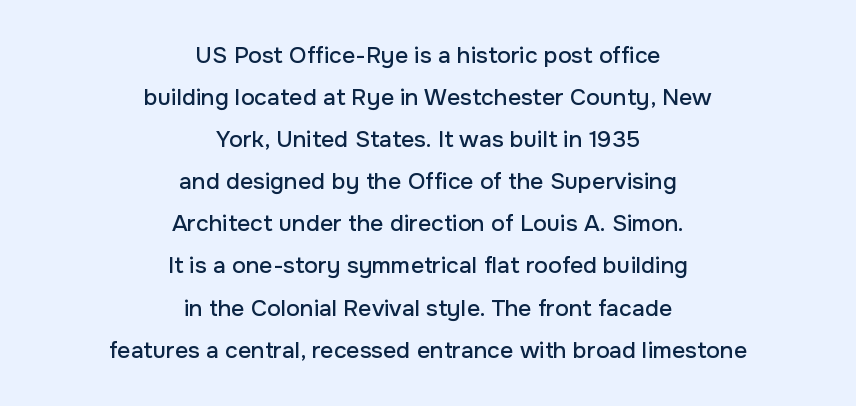
Q: Is the text italic (slanted)? A: No, it is upright.
Q: Is the text underlined? A: No.
Q: How is the paragraph aligned? A: Centered.
Q: Is the spacing between letters normal or unusually wide? A: Normal.
